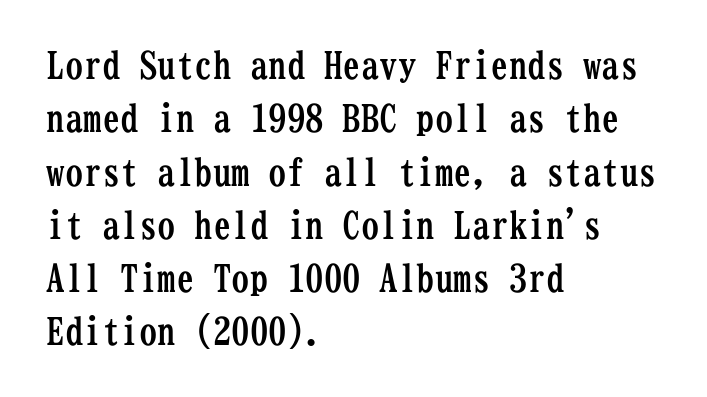
The image shows 37 px semibold, condensed serif type, upright, monospaced; set left-aligned, normal line spacing (1.44x), normal letter spacing, not underlined; low stroke contrast and a medium x-height.
